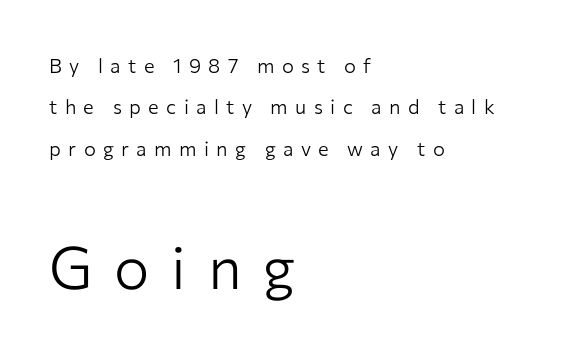
{"serif": "no", "italic": "no", "bold": "no", "weight": "light", "width": "normal", "stroke_contrast": "low", "x_height": "medium", "monospaced": "no", "underline": "no", "align": "left", "line_spacing": "loose", "line_spacing_ratio": 2.07, "letter_spacing": "wide", "letter_spacing_em": 0.37, "larger_block": "second", "size_ratio": 2.95, "glyph_px": 59}
